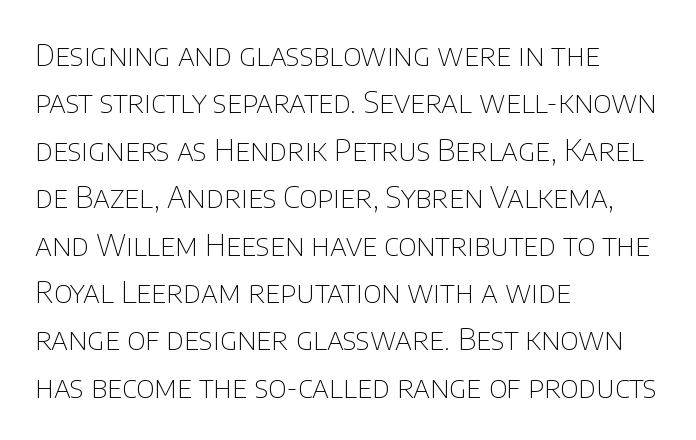
The image shows 30 px thin sans-serif type, upright; set left-aligned, normal line spacing (1.58x), normal letter spacing, not underlined; low stroke contrast and a large x-height.
